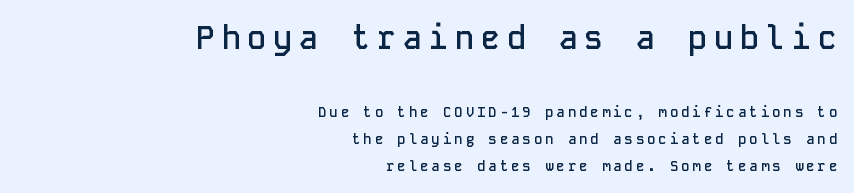
{"serif": "no", "italic": "no", "bold": "semi", "weight": "semibold", "width": "normal", "stroke_contrast": "low", "x_height": "medium", "monospaced": "yes", "underline": "no", "align": "right", "line_spacing": "loose", "line_spacing_ratio": 1.9, "letter_spacing": "wide", "letter_spacing_em": 0.21, "larger_block": "first", "size_ratio": 2.29, "glyph_px": 32}
